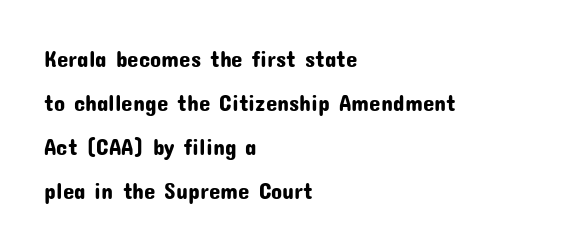
{"italic": "no", "underline": "no", "align": "left", "line_spacing": "loose", "line_spacing_ratio": 1.92, "letter_spacing": "normal", "letter_spacing_em": 0.0, "glyph_px": 23}
